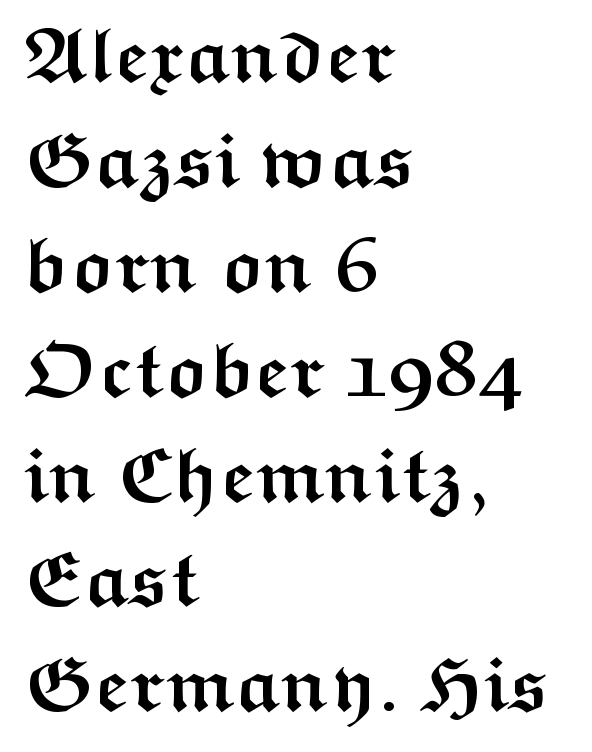
Q: Is the text bold? A: Yes.
Q: Is the text italic (slanted)? A: No, it is upright.
Q: Is the typeface a serif or a sans-serif typeface? A: Sans-serif.
Q: Is the text underlined? A: No.
Q: How is the paragraph aligned? A: Left-aligned.
Q: Is the spacing between letters normal or unusually wide? A: Normal.
Q: Is the spacing between lines tight, normal or loose? A: Normal.
Q: Width (condensed, normal, or wide)? A: Wide.
Q: Stroke contrast? A: Medium.
Q: x-height? A: Medium.
Q: Monospaced? A: No.
